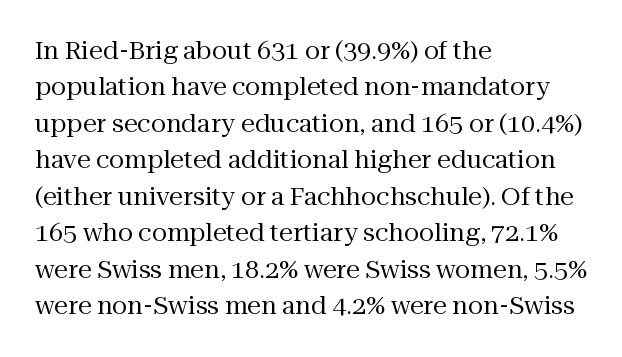
{"italic": "no", "bold": "no", "underline": "no", "align": "left", "line_spacing": "normal", "line_spacing_ratio": 1.46, "letter_spacing": "normal", "letter_spacing_em": 0.0, "glyph_px": 25}
